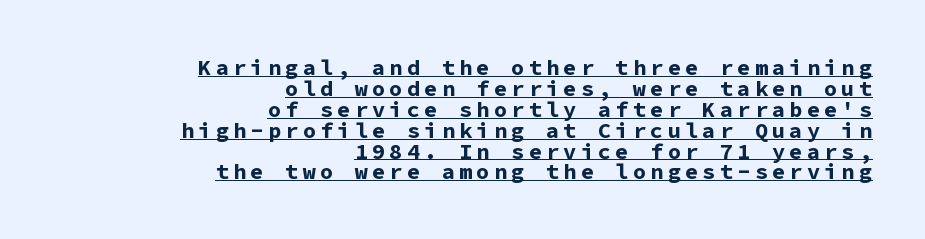
Designer's note — italics off, roman on. The rendering uses a small line-height, squeezing the rows. Strong, thick strokes mark this as bold type. Which margin do the lines hug? The right one — the left edge is uneven.
